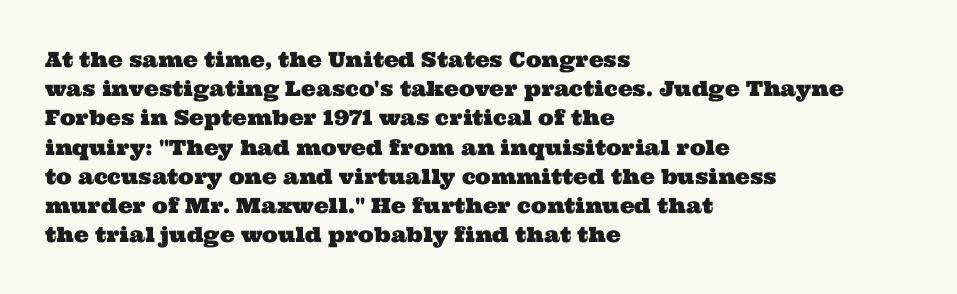
The gaps between neighbouring characters are ordinary and unremarkable. Compared with a centered layout, this one pins lines to the left instead. Decoration check: the copy has no underline. Baseline-to-baseline distance is the conventional proportion of letter height.
